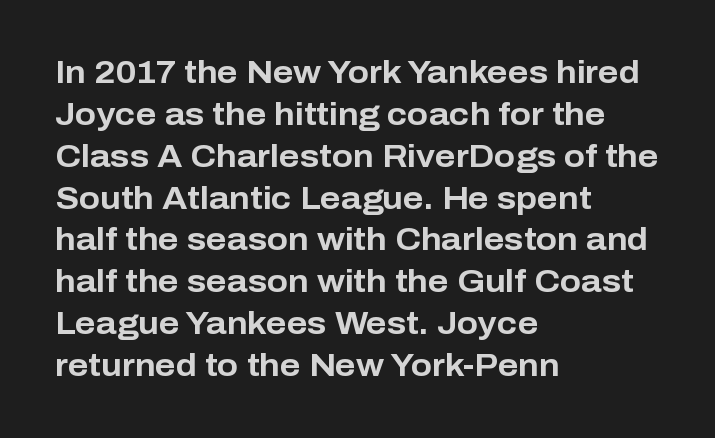
{"serif": "no", "italic": "no", "bold": "yes", "weight": "bold", "width": "normal", "stroke_contrast": "low", "x_height": "medium", "monospaced": "no", "underline": "no", "align": "left", "line_spacing": "normal", "line_spacing_ratio": 1.35, "letter_spacing": "normal", "letter_spacing_em": 0.0, "glyph_px": 31}
